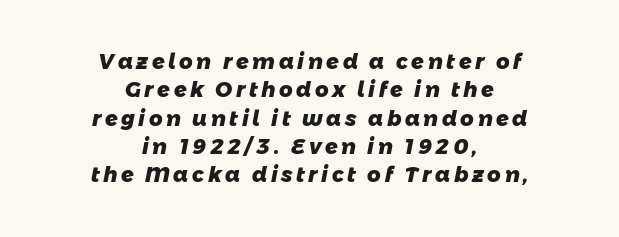
Q: Is the text bold? A: Yes.
Q: Is the text underlined? A: No.
Q: How is the paragraph aligned? A: Centered.
Q: Is the spacing between lines tight, normal or loose? A: Normal.
